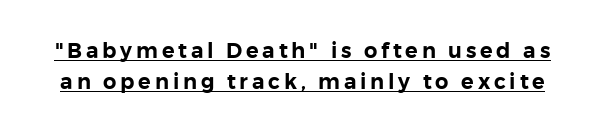
The image shows 21 px text type, upright; set normal line spacing (1.47x), underlined.
